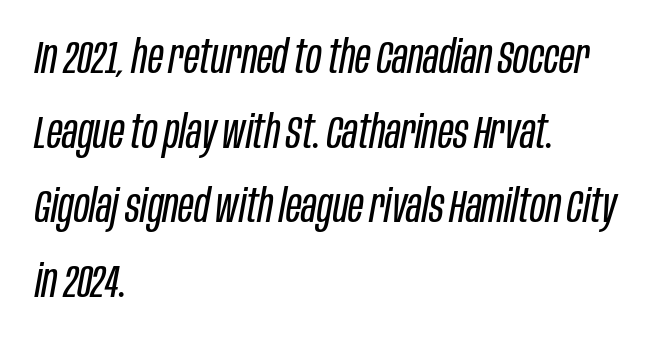
{"italic": "yes", "lean": "right", "slant_degrees": 10, "bold": "no", "weight": "regular", "width": "condensed", "stroke_contrast": "low", "x_height": "large", "monospaced": "no", "underline": "no", "align": "left", "line_spacing": "normal", "line_spacing_ratio": 1.59, "letter_spacing": "normal", "letter_spacing_em": 0.0, "glyph_px": 47}
